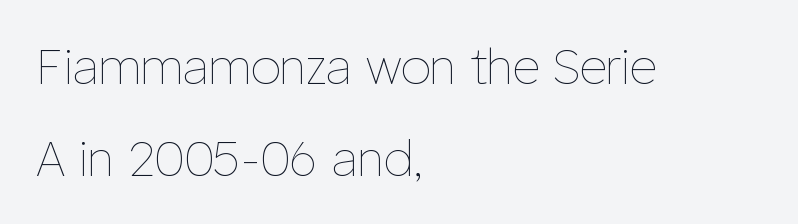
How are the letters spaced? Ordinarily, with no added tracking. Posture: vertical. Left-aligned paragraph, ragged on the right. Is this a heavy cut? Hardly; it is regular or lighter. Rows of type keep a wide berth in the vertical direction.
